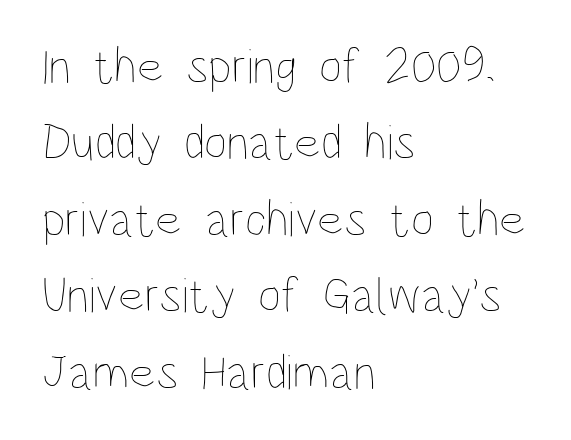
Stroke thickness stays within the range of a standard reading face or lighter. You could not count columns in this text — the font is proportionally spaced. Has an underline been added? It has not. Is the letter spacing exaggerated? No — it looks like the ordinary default.
